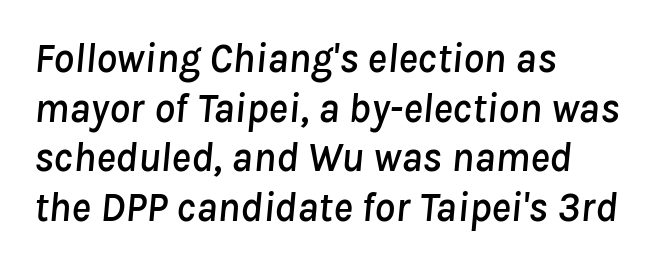
Q: Is the text italic (slanted)? A: Yes, it leans right by about 8 degrees.
Q: Is the text underlined? A: No.
Q: How is the paragraph aligned? A: Left-aligned.
Q: Is the spacing between letters normal or unusually wide? A: Normal.
Q: Width (condensed, normal, or wide)? A: Normal.
Q: Stroke contrast? A: Low.
Q: x-height? A: Medium.
Q: Monospaced? A: No.
